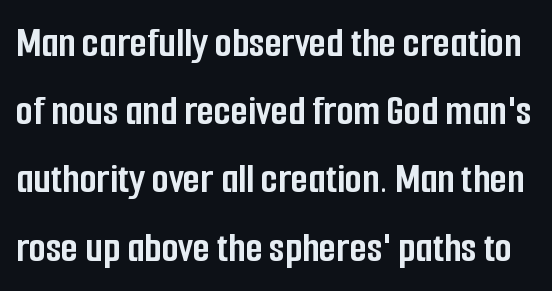
Q: Is the text bold? A: Yes.
Q: Is the text italic (slanted)? A: No, it is upright.
Q: Is the typeface a serif or a sans-serif typeface? A: Sans-serif.
Q: Is the text underlined? A: No.
Q: Is the spacing between letters normal or unusually wide? A: Normal.
Q: Is the spacing between lines tight, normal or loose? A: Normal.
Q: Width (condensed, normal, or wide)? A: Condensed.
Q: Stroke contrast? A: Low.
Q: x-height? A: Medium.
Q: Monospaced? A: No.
